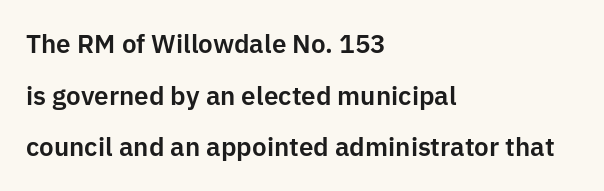
The face used here is rendered with its standard letterfit. Beneath every word, the page is bare. One-word summary of the alignment: left. Horizontal bands of white between lines are thick stripes. The type sits square on the baseline with zero lean.
